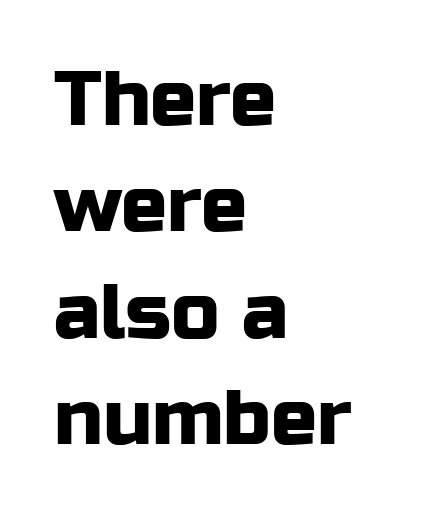
Alignment: flush left. The baseline area is clear. Is this a fixed-width face? No — the glyphs have proportional, varying widths. Unlike a traditional serif, this face leaves its strokes unadorned. Default kerning and tracking; the words read as compact shapes.
